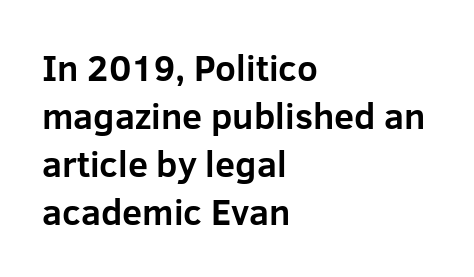
The image shows 36 px bold sans-serif type, upright; set left-aligned, normal line spacing (1.33x), normal letter spacing, not underlined; low stroke contrast and a medium x-height.
